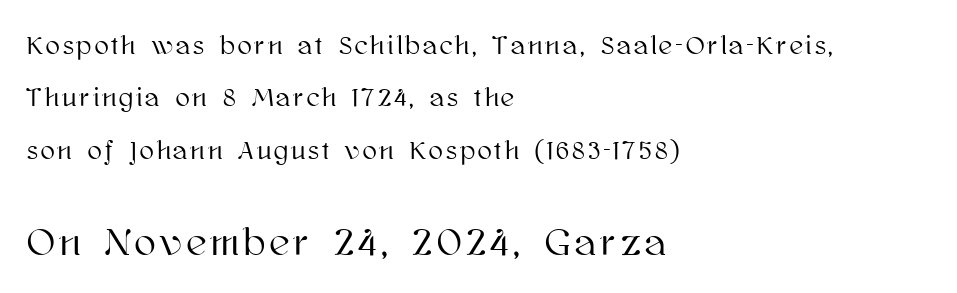
The image shows 39 px text type, upright; set left-aligned, loose line spacing (2.01x), not underlined; the second (bottom) block is 1.5x larger; high stroke contrast and a medium x-height.
